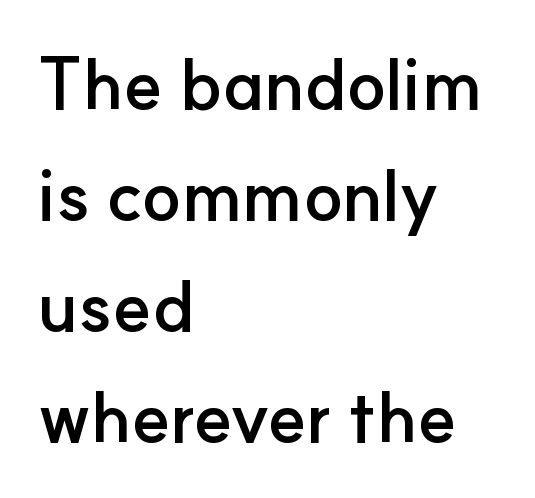
Proportional: the letters do not fall into vertical columns. In terms of letterform style, serifs are entirely absent. A typesetter would call this zero additional tracking. Tall strokes in this sample are plumb rather than angled. Underlining? Definitely not there.
